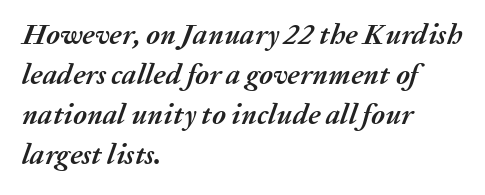
Q: Is the text bold? A: Yes.
Q: Is the text italic (slanted)? A: Yes, it leans right by about 20 degrees.
Q: Is the text underlined? A: No.
Q: How is the paragraph aligned? A: Left-aligned.
Q: Is the spacing between letters normal or unusually wide? A: Normal.
Q: Is the spacing between lines tight, normal or loose? A: Normal.
Q: Width (condensed, normal, or wide)? A: Normal.
Q: Stroke contrast? A: Medium.
Q: x-height? A: Medium.
Q: Monospaced? A: No.
